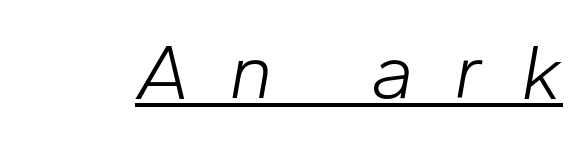
{"italic": "yes", "lean": "right", "slant_degrees": 10, "bold": "no", "weight": "light", "width": "normal", "stroke_contrast": "low", "x_height": "medium", "monospaced": "no", "underline": "yes", "letter_spacing": "wide", "letter_spacing_em": 0.5, "glyph_px": 78}
